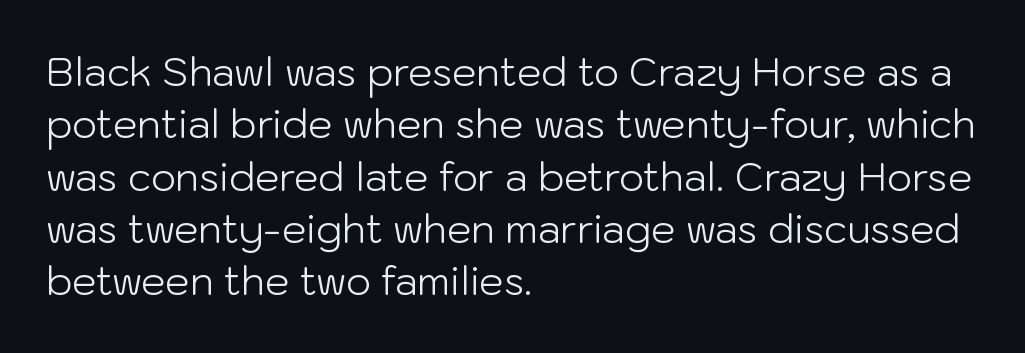
The image shows 39 px light sans-serif type, upright; set left-aligned, normal line spacing (1.34x), normal letter spacing, not underlined; low stroke contrast and a medium x-height.
